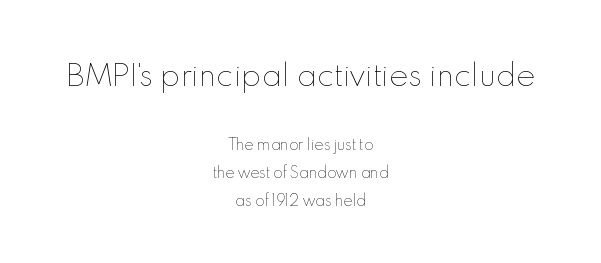
Q: Is the text bold? A: No.
Q: Is the text italic (slanted)? A: No, it is upright.
Q: Is the text underlined? A: No.
Q: How is the paragraph aligned? A: Centered.
Q: Is the spacing between letters normal or unusually wide? A: Normal.
Q: Is the spacing between lines tight, normal or loose? A: Loose.
Q: Which block of text is set in a larger size, the first (top) or the second (bottom)? A: The first (top) one.
Q: Width (condensed, normal, or wide)? A: Normal.
Q: x-height? A: Small.
Q: Monospaced? A: No.
